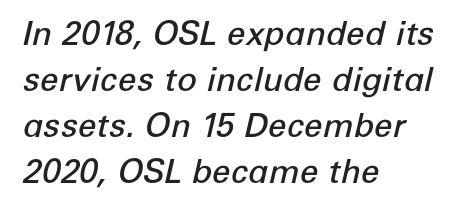
Q: Is the text bold? A: Semi-bold.
Q: Is the text italic (slanted)? A: Yes, it leans right by about 12 degrees.
Q: Is the text underlined? A: No.
Q: How is the paragraph aligned? A: Left-aligned.
Q: Is the spacing between letters normal or unusually wide? A: Normal.
Q: Is the spacing between lines tight, normal or loose? A: Normal.
Q: Width (condensed, normal, or wide)? A: Normal.
Q: Stroke contrast? A: Low.
Q: x-height? A: Medium.
Q: Monospaced? A: No.
